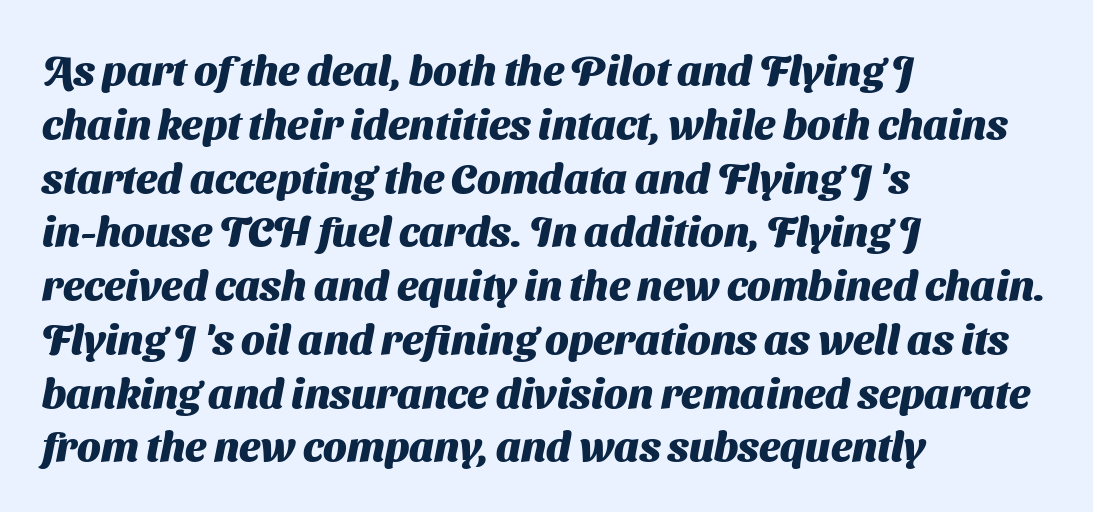
The image shows 42 px heavy sans-serif type; set left-aligned, normal line spacing (1.28x), normal letter spacing, not underlined; medium stroke contrast and a medium x-height.
